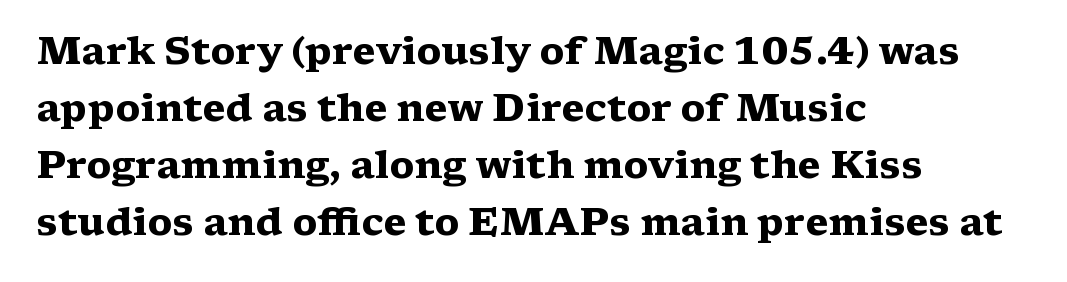
{"serif": "yes", "italic": "no", "bold": "yes", "weight": "heavy", "width": "wide", "stroke_contrast": "medium", "x_height": "medium", "monospaced": "no", "underline": "no", "align": "left", "line_spacing": "normal", "line_spacing_ratio": 1.5, "letter_spacing": "normal", "letter_spacing_em": 0.0, "glyph_px": 38}
